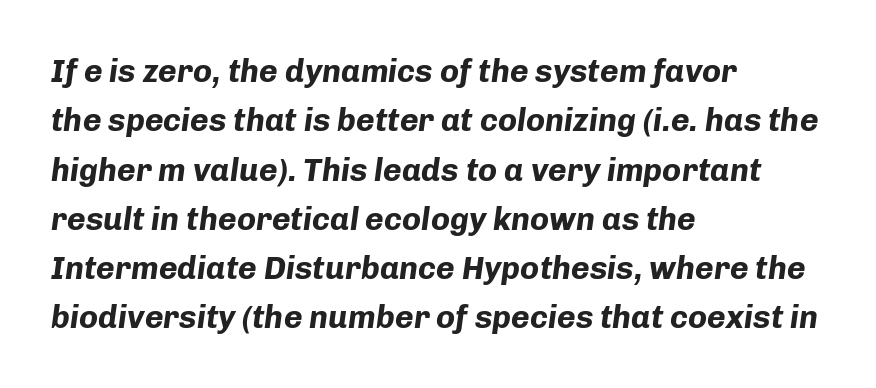
Q: Is the text bold? A: Yes.
Q: Is the text italic (slanted)? A: Yes, it leans right by about 8 degrees.
Q: Is the text underlined? A: No.
Q: How is the paragraph aligned? A: Left-aligned.
Q: Is the spacing between letters normal or unusually wide? A: Normal.
Q: Is the spacing between lines tight, normal or loose? A: Normal.
Q: Width (condensed, normal, or wide)? A: Normal.
Q: Stroke contrast? A: Low.
Q: x-height? A: Medium.
Q: Monospaced? A: No.
